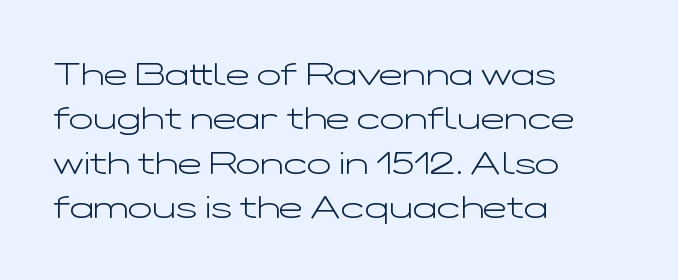
The image shows 32 px light, wide sans-serif type, upright; set left-aligned, normal line spacing (1.39x), normal letter spacing, not underlined; low stroke contrast and a medium x-height.
